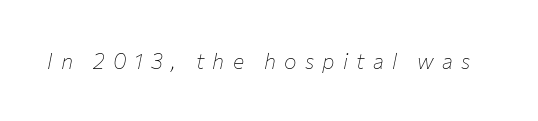
{"italic": "yes", "lean": "right", "slant_degrees": 12, "bold": "no", "underline": "no", "letter_spacing": "wide", "letter_spacing_em": 0.39, "glyph_px": 21}
